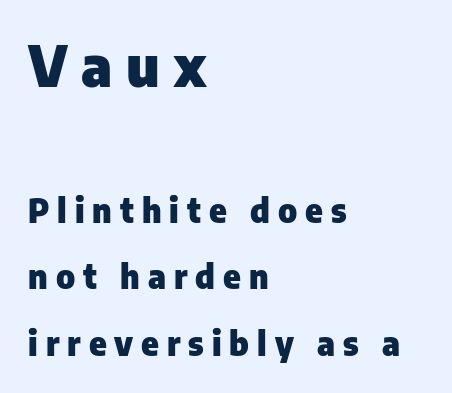
{"serif": "no", "italic": "no", "bold": "yes", "weight": "heavy", "width": "normal", "stroke_contrast": "low", "x_height": "medium", "monospaced": "no", "underline": "no", "align": "left", "line_spacing": "loose", "line_spacing_ratio": 2.02, "letter_spacing": "wide", "letter_spacing_em": 0.24, "larger_block": "first", "size_ratio": 1.73, "glyph_px": 57}
